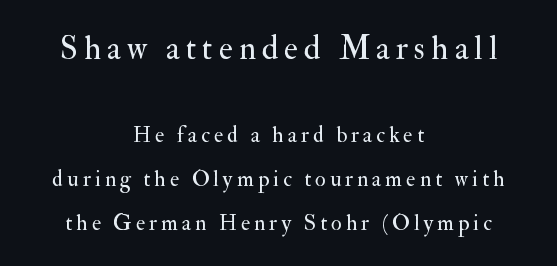
Characters remain perfectly vertical along every line. The rendering uses natural spacing where letterforms have individual widths. Interline gaps are noticeably wide in this sample. The lines are quadded center. The space directly below the letters is spotless. Larger block? The one above; the one below is distinctly smaller.
